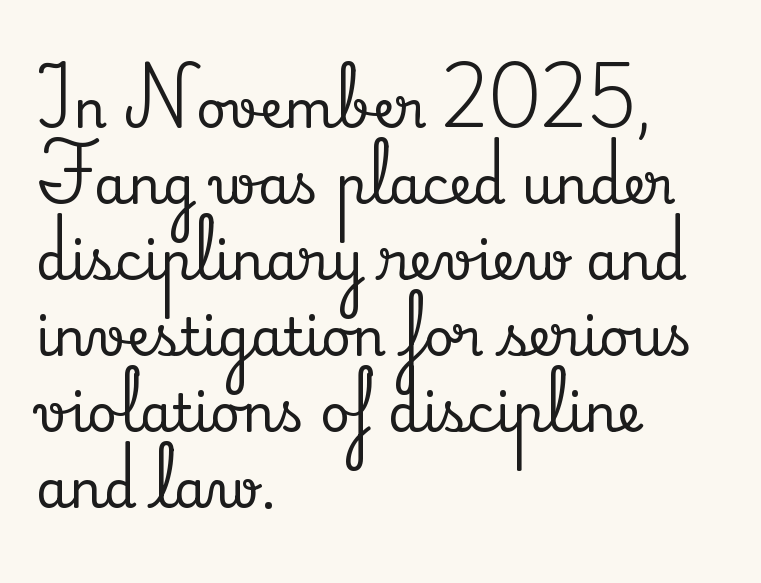
Q: Is the text italic (slanted)? A: No, it is upright.
Q: Is the typeface a serif or a sans-serif typeface? A: Serif.
Q: Is the text underlined? A: No.
Q: How is the paragraph aligned? A: Left-aligned.
Q: Is the spacing between letters normal or unusually wide? A: Normal.
Q: Is the spacing between lines tight, normal or loose? A: Normal.
Q: Width (condensed, normal, or wide)? A: Normal.
Q: Stroke contrast? A: Medium.
Q: x-height? A: Small.
Q: Monospaced? A: No.
